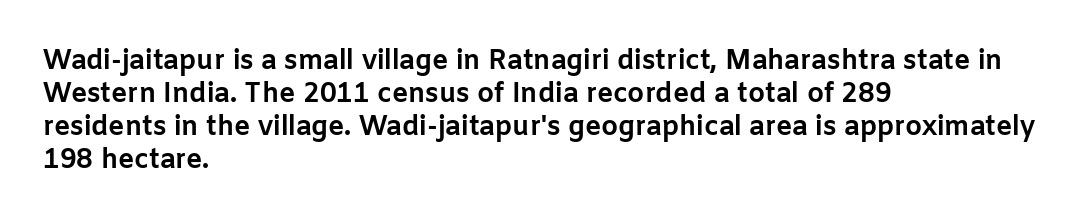
{"italic": "no", "bold": "yes", "underline": "no", "align": "left", "line_spacing_ratio": 1.22, "letter_spacing": "normal", "letter_spacing_em": 0.0, "glyph_px": 27}
